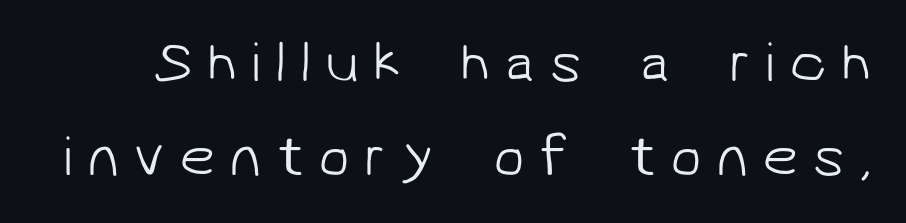
The image shows 57 px light sans-serif type; set normal line spacing (1.65x), unusually wide letter spacing (+0.25 em), not underlined; low stroke contrast and a medium x-height.
